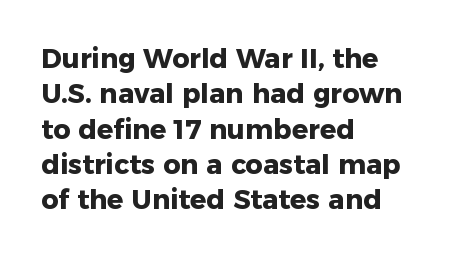
A clean baseline with only descenders dipping below it. These lines stack with their left ends in a neat column. Regular leading. Pretty heavy lettering here — definitely bold. Does extra space separate the letters? No, they use regular spacing.
